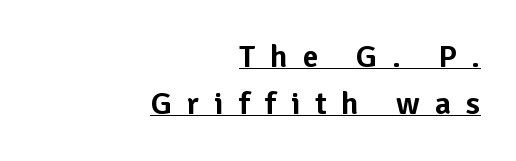
The horizontal fit of the characters is loose and conspicuously gappy. Do the letters lean? They stand straight. To sum up the face: it is a sans, with no serifs. A student would call this right alignment; a typographer would say flush right, rag left. Compared with undecorated copy, this sample adds a rule below the words. A typesetter would call this leading conventional body-copy spacing.
